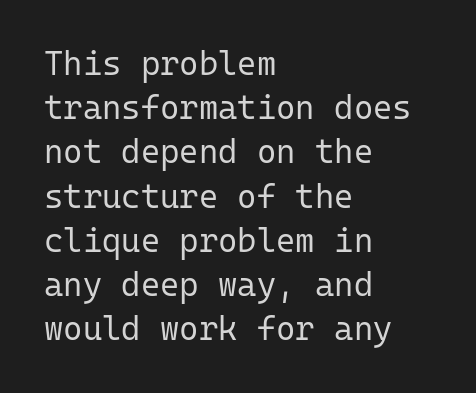
{"serif": "no", "italic": "no", "bold": "no", "weight": "regular", "width": "normal", "stroke_contrast": "low", "x_height": "medium", "monospaced": "yes", "underline": "no", "align": "left", "line_spacing": "normal", "line_spacing_ratio": 1.34, "letter_spacing": "normal", "letter_spacing_em": 0.0, "glyph_px": 33}
